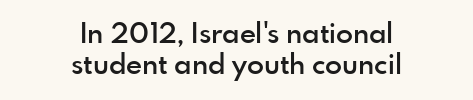
The image shows 28 px semibold sans-serif type, upright; set centered, tight line spacing (1.09x), normal letter spacing, not underlined; a small x-height.
